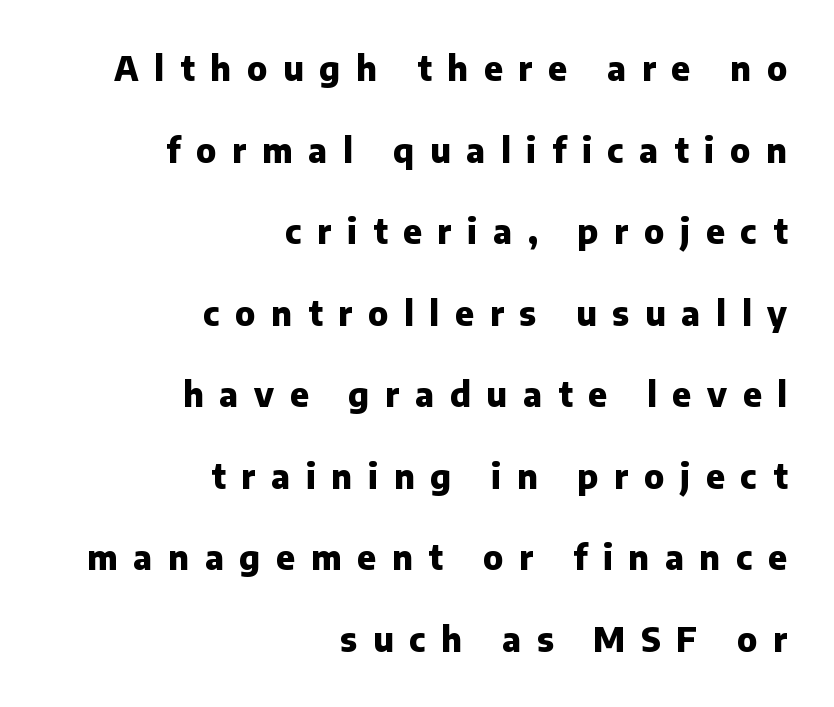
The image shows 33 px heavy sans-serif type, upright; set right-aligned, loose line spacing (2.47x), unusually wide letter spacing (+0.48 em), not underlined; low stroke contrast and a medium x-height.
